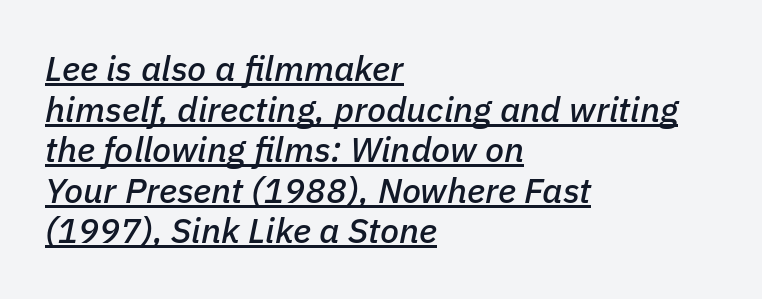
Notice how the passage keeps a crisp vertical edge on the left only. Caption: lettering with a line underneath. Spacing verdict: proportional, widths tailored to each character. There is no visible air inserted between adjacent glyphs.
